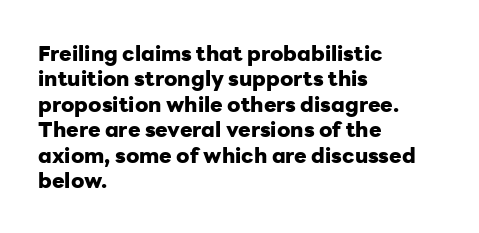
The gaps between neighbouring characters are ordinary and unremarkable. Heavy, bold letterforms. Posture: straight, roman, zero tilt. Caption: multi-line text, flush left, ragged right. Clear beneath every line of the passage.
